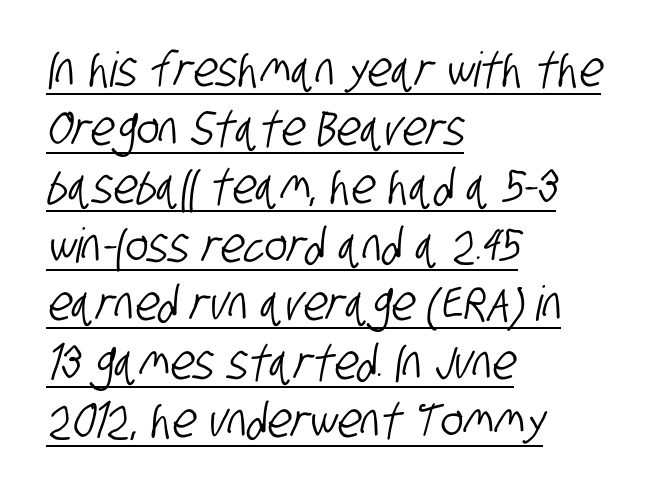
Q: Is the typeface a serif or a sans-serif typeface? A: Sans-serif.
Q: Is the text underlined? A: Yes.
Q: How is the paragraph aligned? A: Left-aligned.
Q: Is the spacing between letters normal or unusually wide? A: Normal.
Q: Width (condensed, normal, or wide)? A: Condensed.
Q: Stroke contrast? A: Low.
Q: x-height? A: Large.
Q: Monospaced? A: No.
